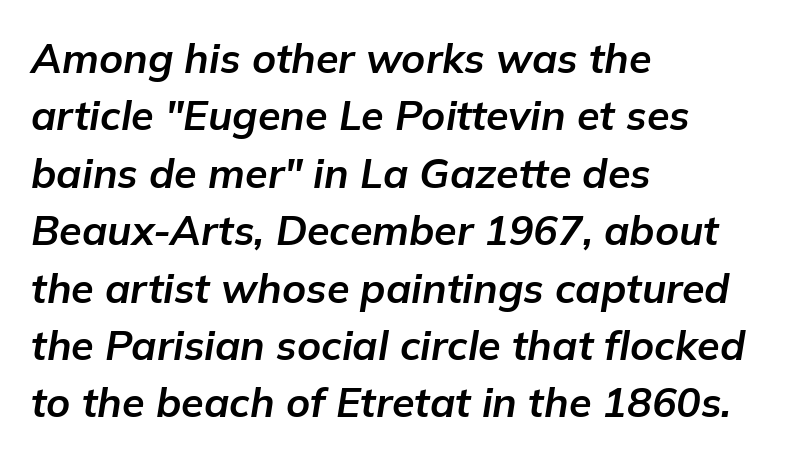
Reading down the column, the eye jumps a familiar distance to each next line. The rendering uses a bold face; every stroke is thick and dark. The rag falls on the right side of this text block. The rendering applies a slant to the glyphs.
